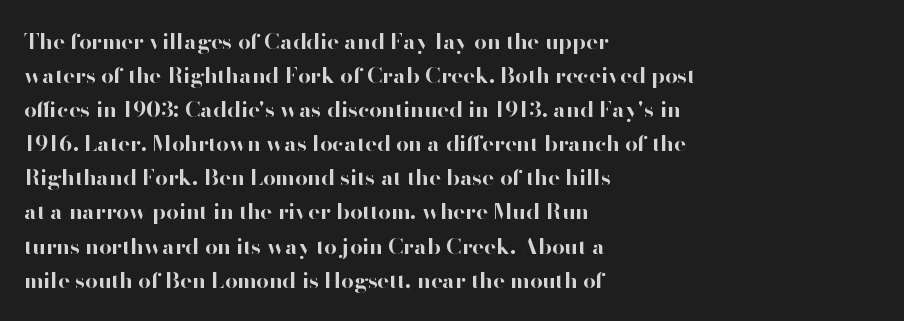
{"italic": "no", "bold": "yes", "underline": "no", "align": "left", "line_spacing": "normal", "line_spacing_ratio": 1.55, "letter_spacing": "normal", "letter_spacing_em": 0.0, "glyph_px": 22}
